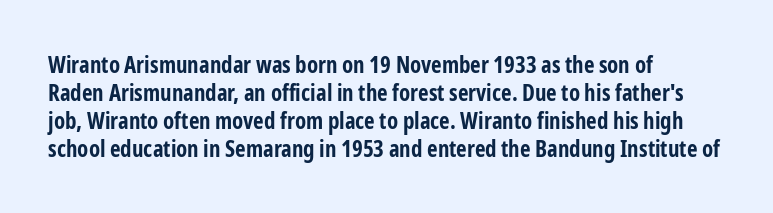
Q: Is the text bold? A: Yes.
Q: Is the text italic (slanted)? A: No, it is upright.
Q: Is the text underlined? A: No.
Q: How is the paragraph aligned? A: Left-aligned.
Q: Is the spacing between letters normal or unusually wide? A: Normal.
